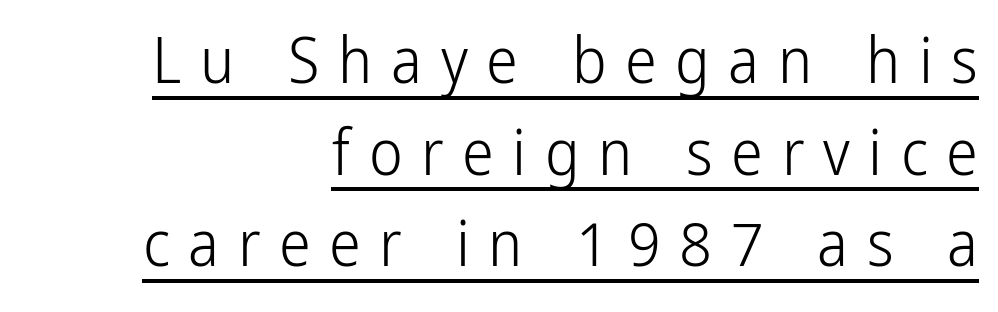
The image shows 64 px light, condensed sans-serif type, upright; set right-aligned, normal line spacing (1.43x), unusually wide letter spacing (+0.29 em), underlined; low stroke contrast and a medium x-height.
